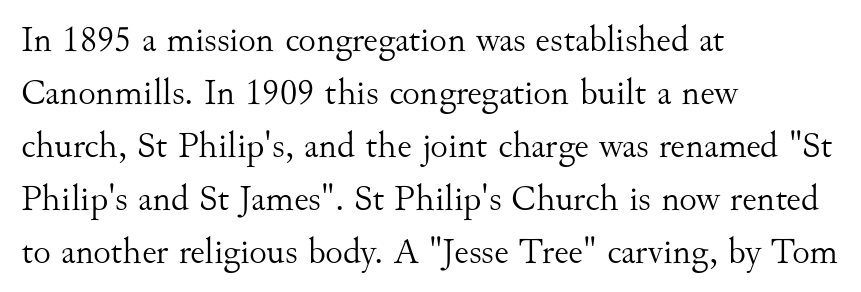
Short and long lines alike share a common starting point at left. To sum up the face: it has serifs. The font's upright variant was chosen for this text. Stems and bowls with no extra thickness — not bold. Vertical spacing — default.
